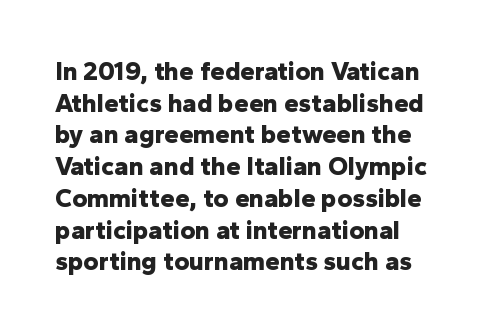
The image shows 26 px bold type, upright; set left-aligned, line spacing 1.22x, normal letter spacing, not underlined.
